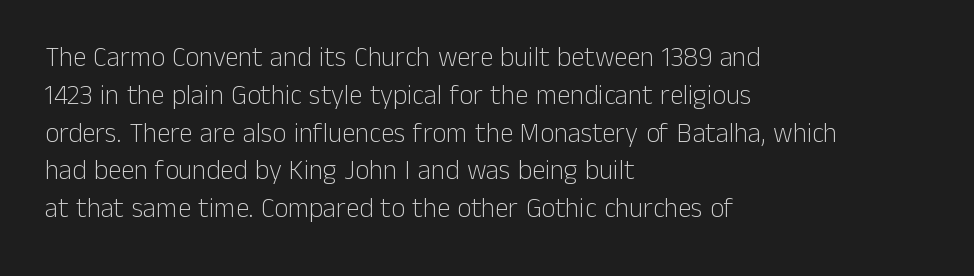
Short note: letters normally spaced. These lines are set flush left with a ragged right edge. The passage shown is not bold in any degree. Rows of type keep a routine distance in the vertical direction. This is the regular roman posture of the typeface.
